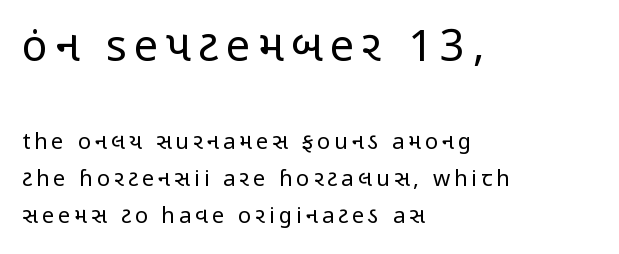
Short and long lines alike share a common starting point at left. Check where the strokes stop: nothing finishes them off — pure sans. You can tell it's not italic because the verticals are truly vertical. Is there much room between lines? A standard amount, neither cramped nor airy. The block sitting higher on the canvas is the one with enlarged characters.
